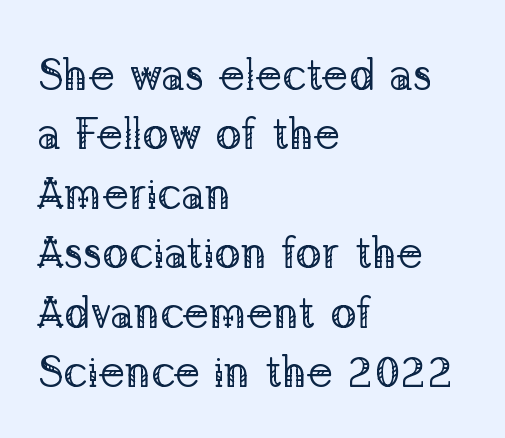
Each letter keeps its own natural width here, so spacing adapts to shape. Nope, not italic — everything's standing straight. Each letter's strokes conclude with small projecting serifs. The typesetter chose a ragged-right arrangement here. The letters sit at their default tracking, neither squeezed nor spread. Underline: absent.
